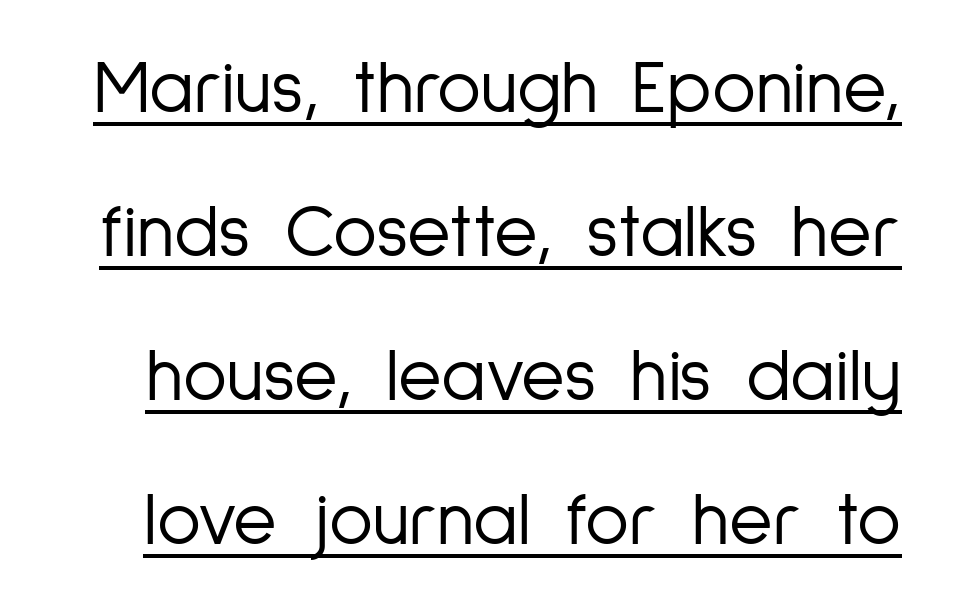
{"serif": "no", "italic": "no", "bold": "no", "weight": "light", "width": "condensed", "stroke_contrast": "low", "x_height": "medium", "monospaced": "no", "underline": "yes", "line_spacing": "loose", "line_spacing_ratio": 1.92, "letter_spacing": "normal", "letter_spacing_em": 0.0, "glyph_px": 75}
